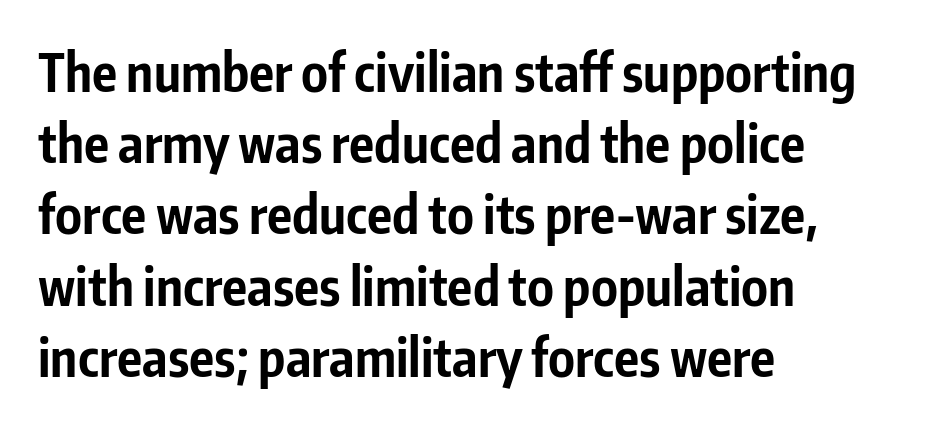
Q: Is the text bold? A: Yes.
Q: Is the text italic (slanted)? A: No, it is upright.
Q: Is the typeface a serif or a sans-serif typeface? A: Sans-serif.
Q: Is the text underlined? A: No.
Q: How is the paragraph aligned? A: Left-aligned.
Q: Is the spacing between letters normal or unusually wide? A: Normal.
Q: Is the spacing between lines tight, normal or loose? A: Normal.
Q: Width (condensed, normal, or wide)? A: Condensed.
Q: Stroke contrast? A: Low.
Q: x-height? A: Medium.
Q: Monospaced? A: No.
